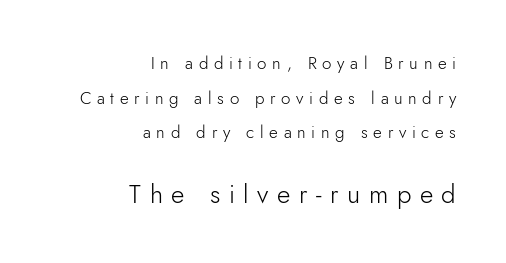
The image shows 26 px text type, upright; set right-aligned, loose line spacing (2.04x), unusually wide letter spacing (+0.33 em), not underlined; the second (bottom) block is 1.53x larger.
